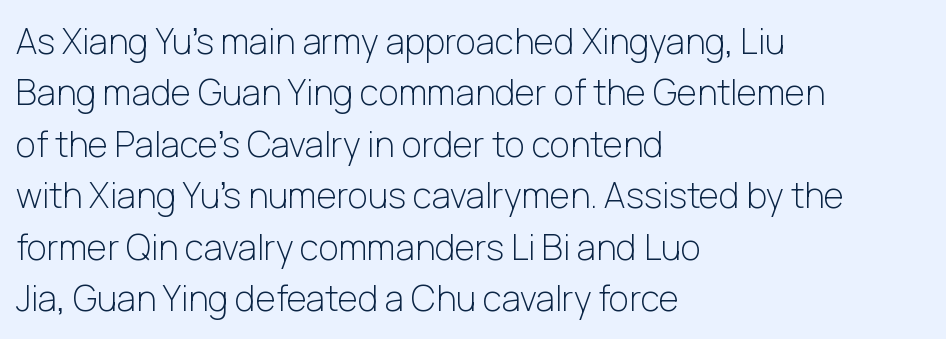
The image shows 35 px light sans-serif type, upright; set left-aligned, normal line spacing (1.47x), normal letter spacing, not underlined; low stroke contrast and a medium x-height.
